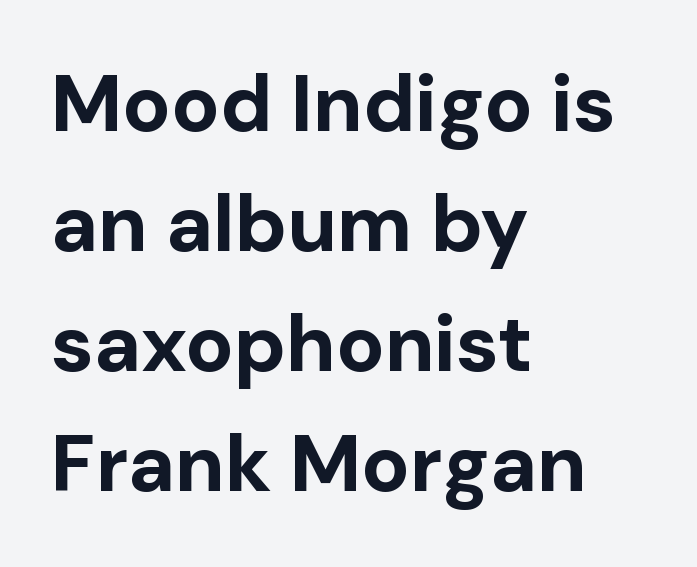
A typesetter would call this leading conventional body-copy spacing. The ragged edge is on the right, which tells us the setting is flush left. You could call the tracking neutral — neither tight nor loose. Classification — sans serif. Varying glyph widths throughout — classic text-font behaviour.
